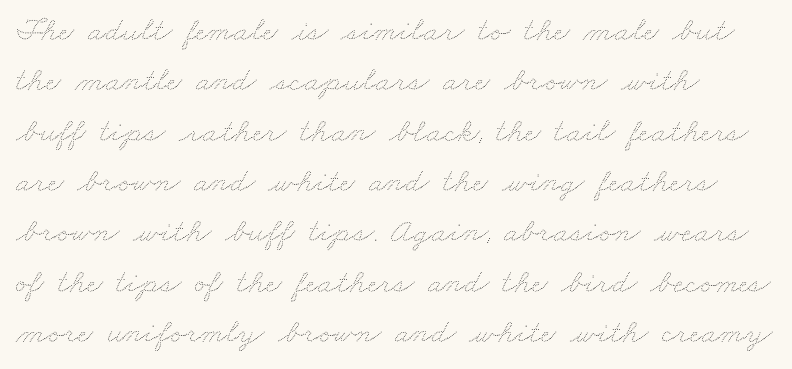
{"bold": "no", "weight": "thin", "width": "wide", "stroke_contrast": "medium", "x_height": "small", "monospaced": "no", "underline": "no", "align": "left", "line_spacing": "normal", "line_spacing_ratio": 1.48, "letter_spacing": "normal", "letter_spacing_em": 0.0, "glyph_px": 34}
